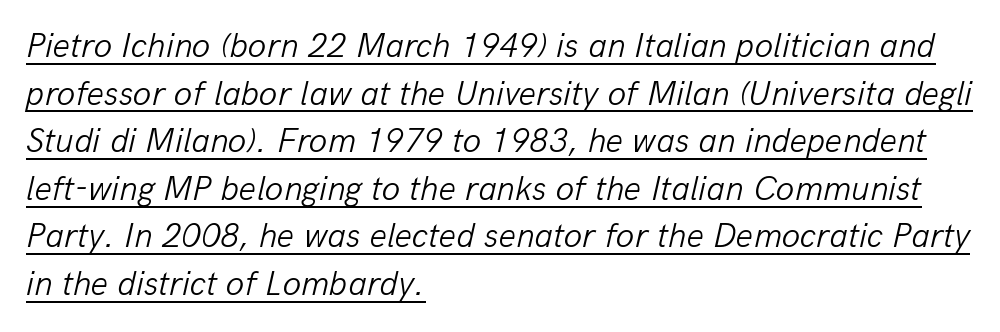
Q: Is the text bold? A: No.
Q: Is the text italic (slanted)? A: Yes, it leans right by about 13 degrees.
Q: Is the text underlined? A: Yes.
Q: How is the paragraph aligned? A: Left-aligned.
Q: Is the spacing between letters normal or unusually wide? A: Normal.
Q: Is the spacing between lines tight, normal or loose? A: Normal.
Q: Width (condensed, normal, or wide)? A: Normal.
Q: Stroke contrast? A: Low.
Q: x-height? A: Medium.
Q: Monospaced? A: No.
